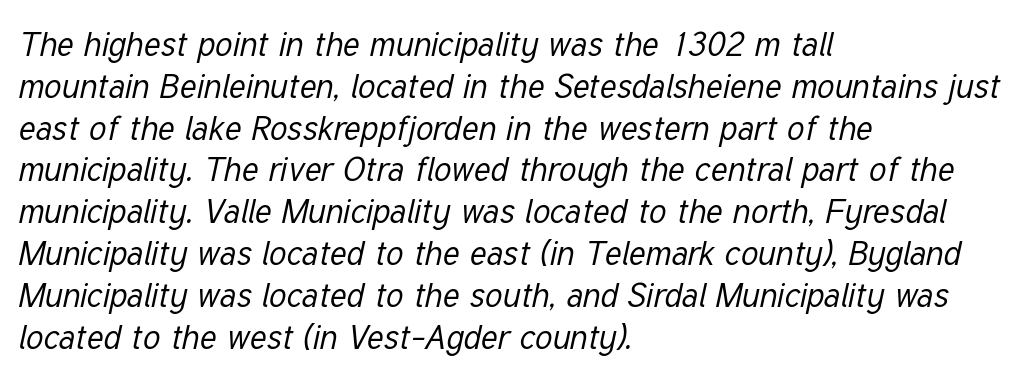
Look at the tracking — it's just the regular setting, nothing added. The specimen omits any rule beneath the text block's lines. The rendering uses natural spacing where letterforms have individual widths. Horizontally, the lines are justified to the leading edge only. Nothing heavy about these letters — not bold at all.
